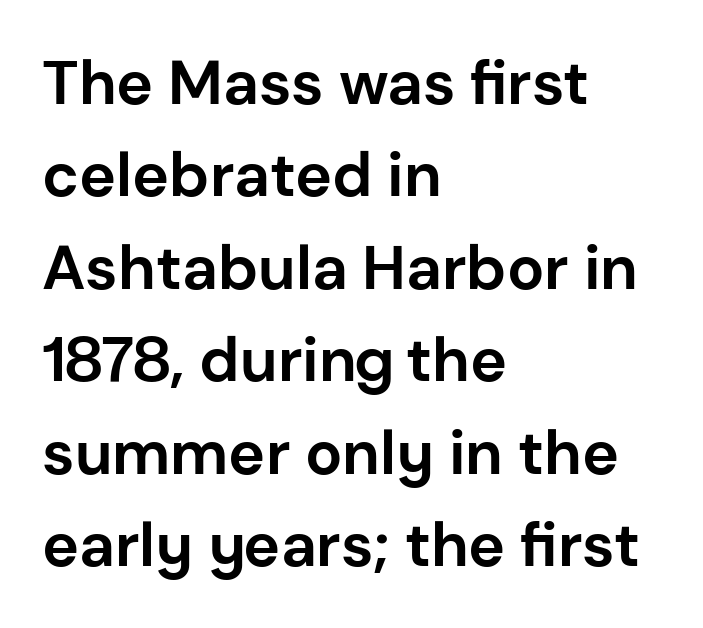
Posture: straight, roman, zero tilt. To sum up the face: it is a sans, with no serifs. Proportional: the letters do not fall into vertical columns. Line starts are locked; line ends wander.
